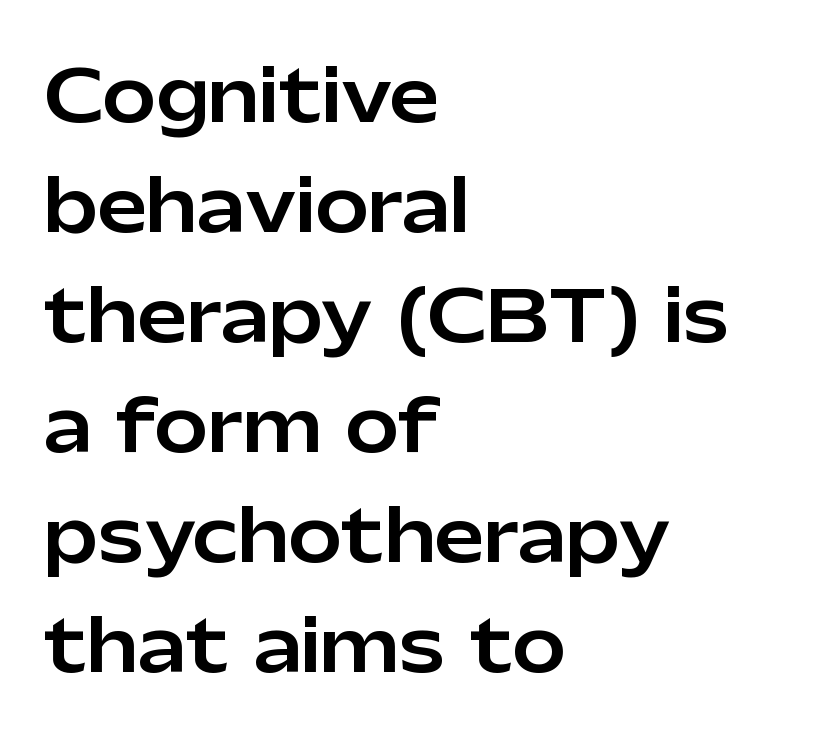
{"serif": "no", "italic": "no", "width": "normal", "stroke_contrast": "low", "x_height": "medium", "monospaced": "no", "underline": "no", "align": "left", "line_spacing": "normal", "line_spacing_ratio": 1.55, "letter_spacing": "normal", "letter_spacing_em": 0.0, "glyph_px": 71}
